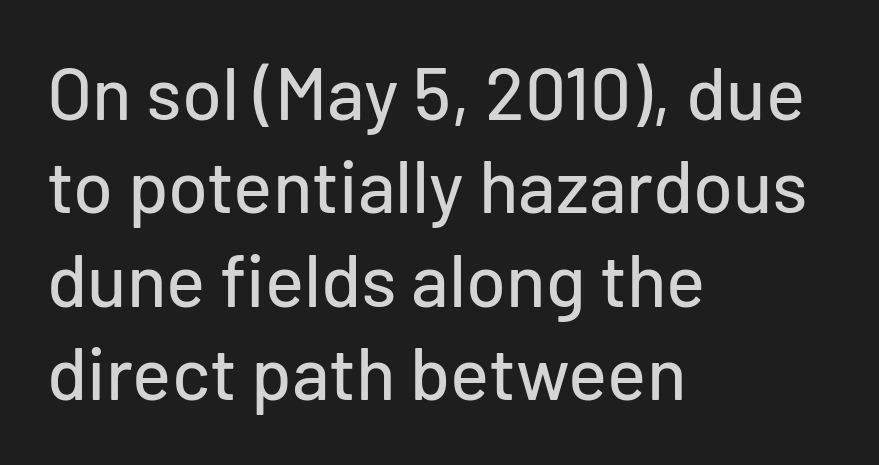
{"serif": "no", "italic": "no", "width": "normal", "stroke_contrast": "low", "x_height": "medium", "monospaced": "no", "underline": "no", "align": "left", "line_spacing": "normal", "line_spacing_ratio": 1.28, "letter_spacing": "normal", "letter_spacing_em": 0.0, "glyph_px": 73}
